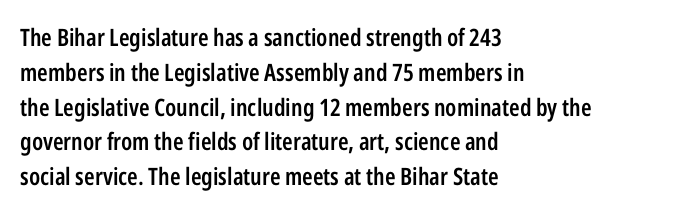
{"italic": "no", "bold": "semi", "underline": "no", "align": "left", "line_spacing": "normal", "line_spacing_ratio": 1.45, "letter_spacing": "normal", "letter_spacing_em": 0.0, "glyph_px": 24}
